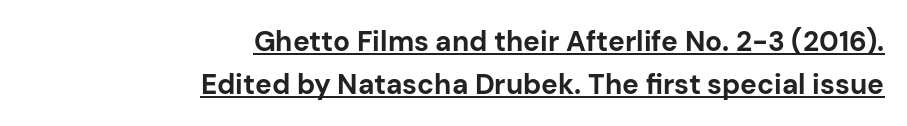
Observe the absence of serifs on each vertical stroke in this sample. Nope, not italic — everything's standing straight. Has an underline been added? It has. Students, this is bold: see how much ink each stroke carries. Casual observation: everything's shoved over to the right.
